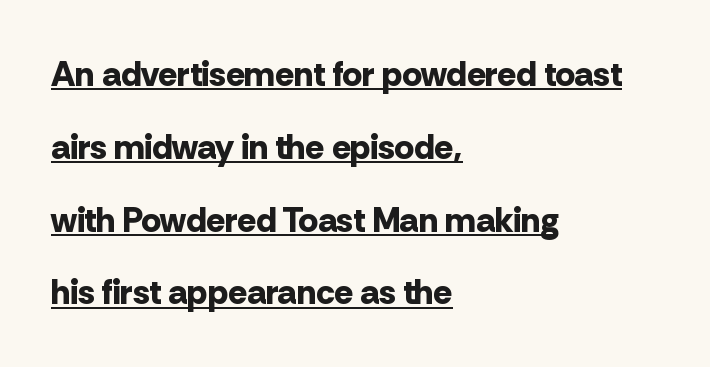
{"serif": "no", "italic": "no", "bold": "yes", "weight": "bold", "width": "normal", "stroke_contrast": "low", "x_height": "medium", "monospaced": "no", "underline": "yes", "align": "left", "line_spacing": "loose", "line_spacing_ratio": 2.08, "letter_spacing": "normal", "letter_spacing_em": 0.0, "glyph_px": 35}
